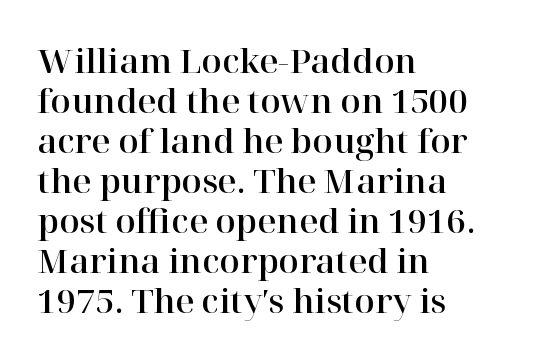
Q: Is the text italic (slanted)? A: No, it is upright.
Q: Is the typeface a serif or a sans-serif typeface? A: Serif.
Q: Is the text underlined? A: No.
Q: How is the paragraph aligned? A: Left-aligned.
Q: Is the spacing between letters normal or unusually wide? A: Normal.
Q: Width (condensed, normal, or wide)? A: Normal.
Q: Stroke contrast? A: High.
Q: x-height? A: Medium.
Q: Monospaced? A: No.
